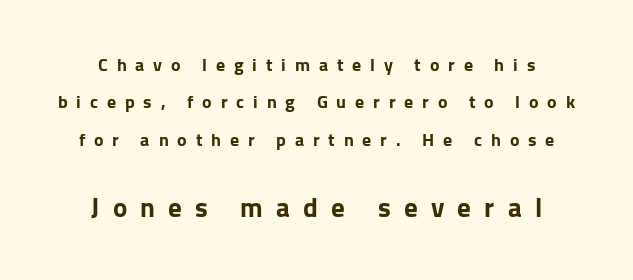
Q: Is the text bold? A: Yes.
Q: Is the text italic (slanted)? A: No, it is upright.
Q: Is the text underlined? A: No.
Q: How is the paragraph aligned? A: Centered.
Q: Is the spacing between letters normal or unusually wide? A: Unusually wide.
Q: Is the spacing between lines tight, normal or loose? A: Loose.
Q: Which block of text is set in a larger size, the first (top) or the second (bottom)? A: The second (bottom) one.
